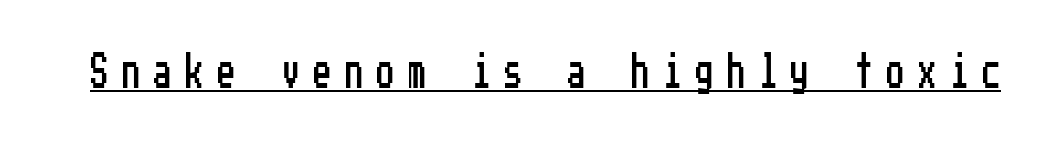
Q: Is the text italic (slanted)? A: No, it is upright.
Q: Is the typeface a serif or a sans-serif typeface? A: Sans-serif.
Q: Is the text underlined? A: Yes.
Q: Is the spacing between letters normal or unusually wide? A: Unusually wide.
Q: Width (condensed, normal, or wide)? A: Condensed.
Q: Stroke contrast? A: Low.
Q: x-height? A: Medium.
